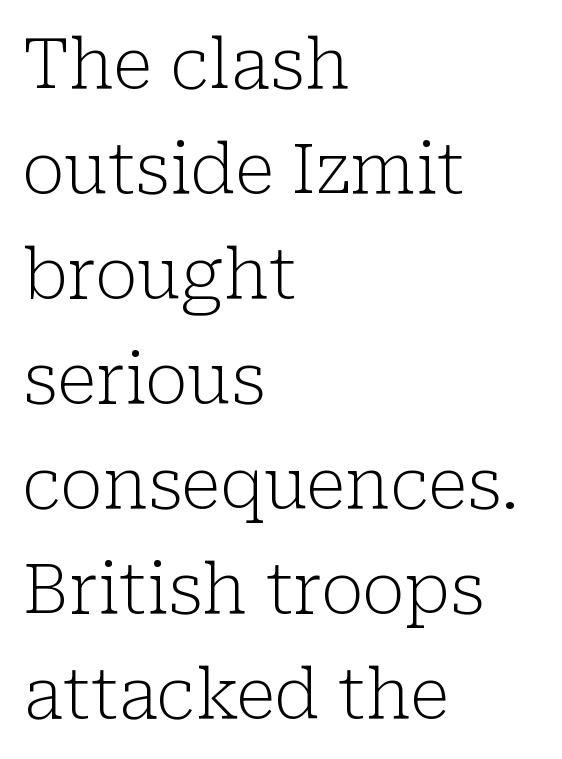
Q: Is the text bold? A: No.
Q: Is the text italic (slanted)? A: No, it is upright.
Q: Is the typeface a serif or a sans-serif typeface? A: Serif.
Q: Is the text underlined? A: No.
Q: How is the paragraph aligned? A: Left-aligned.
Q: Is the spacing between letters normal or unusually wide? A: Normal.
Q: Is the spacing between lines tight, normal or loose? A: Normal.
Q: Width (condensed, normal, or wide)? A: Normal.
Q: Stroke contrast? A: Low.
Q: x-height? A: Medium.
Q: Monospaced? A: No.
